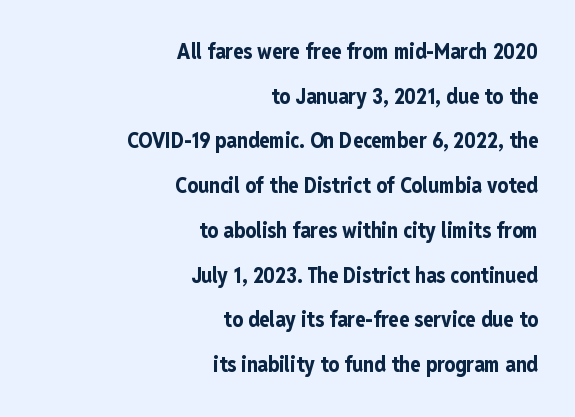
The image shows 21 px bold type, upright; set right-aligned, loose line spacing (2.13x), normal letter spacing, not underlined.
